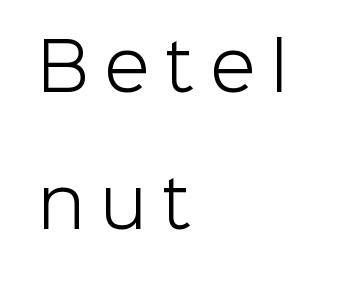
Q: Is the text bold? A: No.
Q: Is the text italic (slanted)? A: No, it is upright.
Q: Is the typeface a serif or a sans-serif typeface? A: Sans-serif.
Q: Is the text underlined? A: No.
Q: How is the paragraph aligned? A: Left-aligned.
Q: Is the spacing between letters normal or unusually wide? A: Unusually wide.
Q: Is the spacing between lines tight, normal or loose? A: Loose.
Q: Width (condensed, normal, or wide)? A: Normal.
Q: Stroke contrast? A: Low.
Q: x-height? A: Medium.
Q: Monospaced? A: No.
